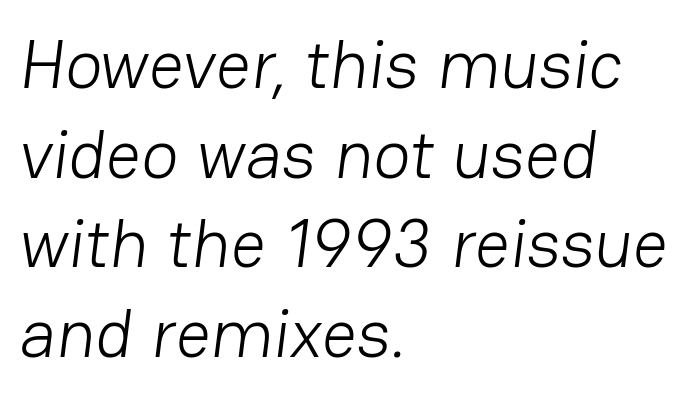
The image shows 69 px light sans-serif type; set left-aligned, normal line spacing (1.3x), normal letter spacing, not underlined; low stroke contrast and a medium x-height.
